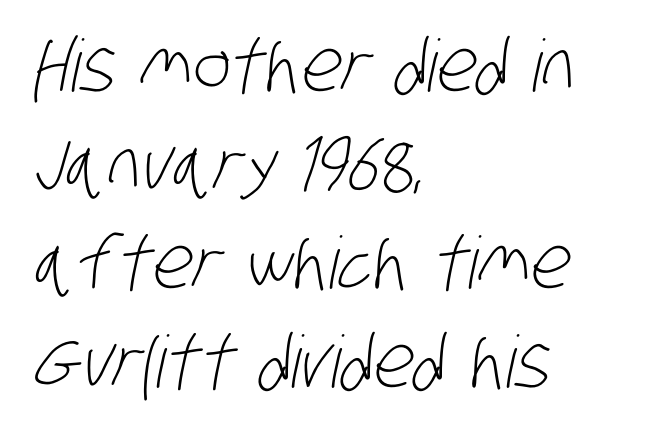
Reading down the column, the eye jumps a familiar distance to each next line. The ragged edge is on the right, which tells us the setting is flush left. Words float on clear page, feet unadorned. On a weight scale, this lands at 450 or below. Are there feet on the stems? There aren't — it's a sans.
